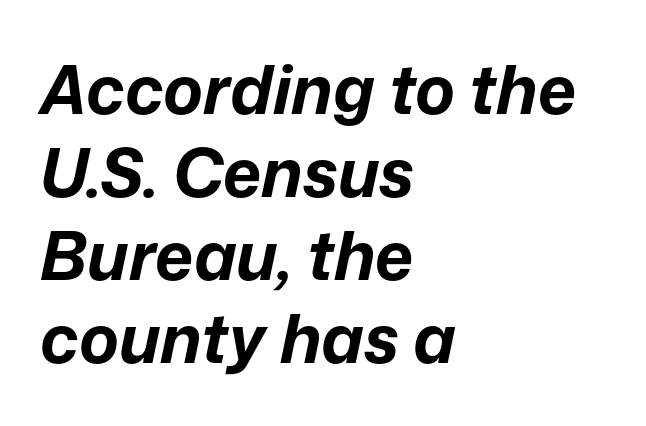
{"italic": "yes", "lean": "right", "slant_degrees": 12, "bold": "yes", "weight": "bold", "width": "normal", "stroke_contrast": "low", "x_height": "medium", "monospaced": "no", "underline": "no", "align": "left", "line_spacing_ratio": 1.24, "letter_spacing": "normal", "letter_spacing_em": 0.0, "glyph_px": 67}
